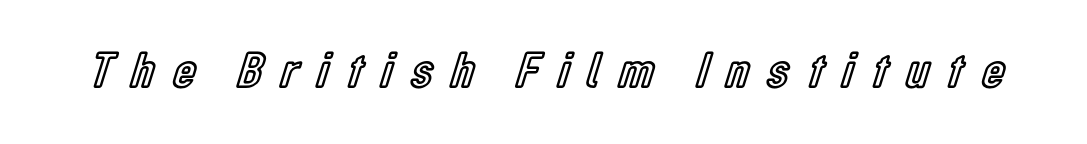
The rendering uses natural spacing where letterforms have individual widths. The words here are not underlined. Spacing between characters has been opened up far beyond the box default.
